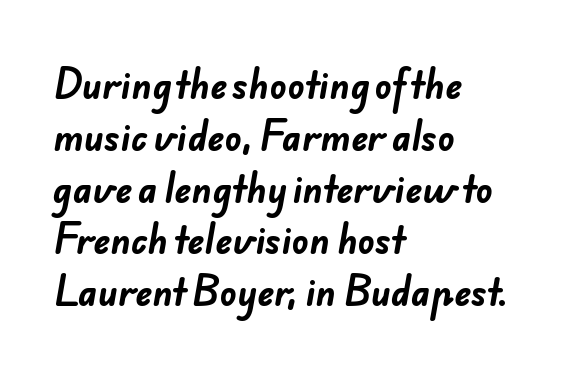
{"serif": "no", "bold": "yes", "weight": "bold", "width": "normal", "stroke_contrast": "low", "x_height": "small", "monospaced": "no", "underline": "no", "align": "left", "line_spacing": "normal", "line_spacing_ratio": 1.48, "letter_spacing": "normal", "letter_spacing_em": 0.0, "glyph_px": 35}
